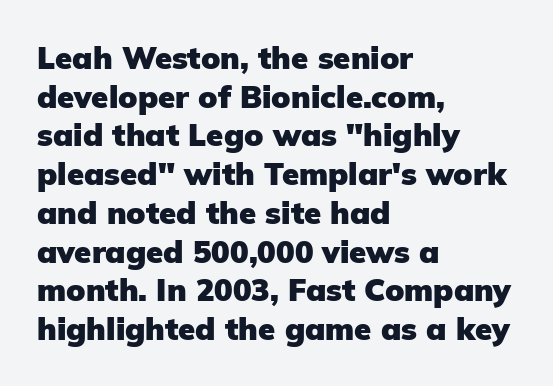
Anything drawn beneath the words? Only blank space. All the whitespace from short lines collects on the right. A typesetter would mark this as roman, not italic. The letters sit at their default tracking, neither squeezed nor spread.
